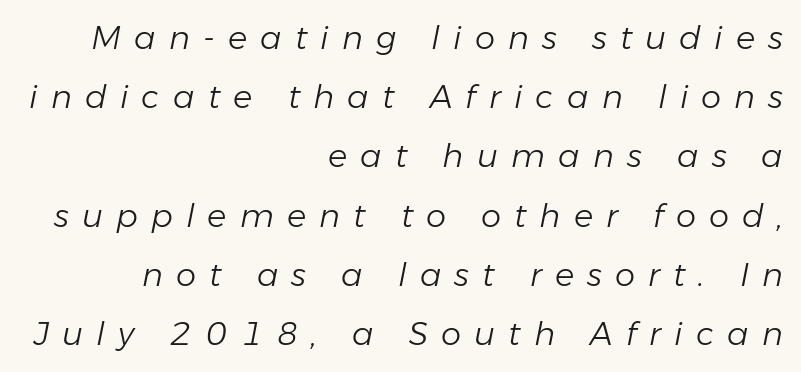
The image shows 32 px light type, italic (leaning right); set right-aligned, line spacing 1.85x, unusually wide letter spacing (+0.41 em), not underlined; low stroke contrast and a medium x-height.
